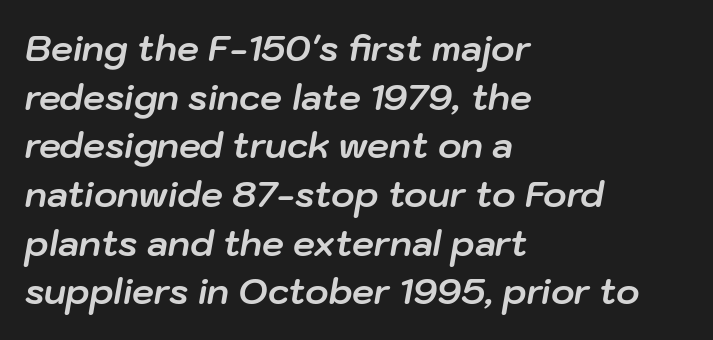
The image shows 35 px bold type, italic (leaning right); set left-aligned, normal line spacing (1.39x), normal letter spacing, not underlined; low stroke contrast and a medium x-height.
